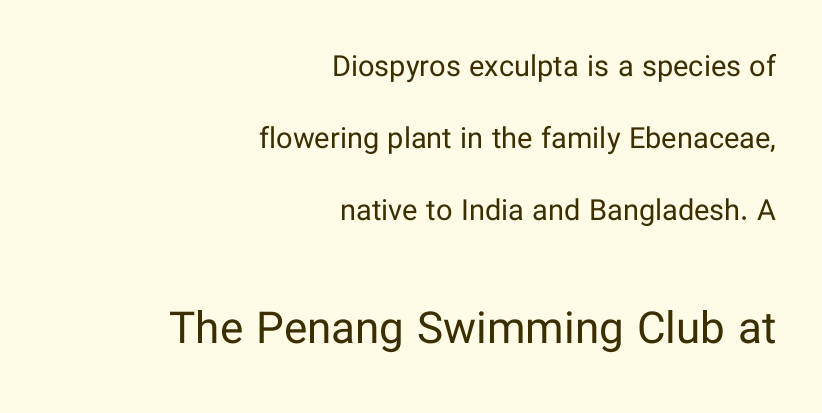
The image shows 44 px regular-weight sans-serif type, upright; set right-aligned, loose line spacing (2.48x), normal letter spacing, not underlined; the second (bottom) block is 1.52x larger; low stroke contrast and a medium x-height.
